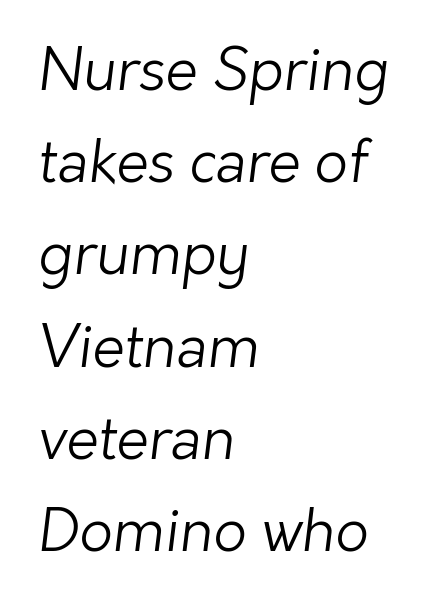
{"serif": "no", "bold": "no", "weight": "light", "width": "normal", "stroke_contrast": "low", "x_height": "medium", "monospaced": "no", "underline": "no", "align": "left", "line_spacing": "normal", "line_spacing_ratio": 1.59, "letter_spacing": "normal", "letter_spacing_em": 0.0, "glyph_px": 58}
